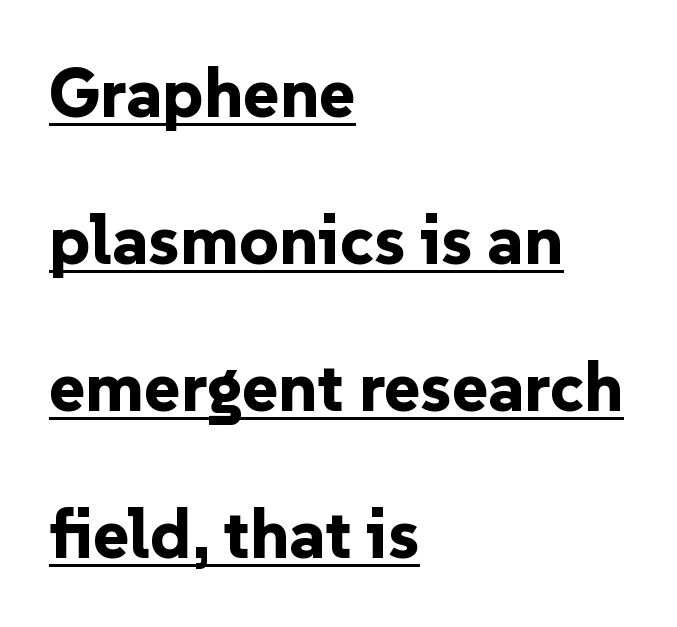
{"serif": "no", "italic": "no", "bold": "yes", "weight": "bold", "width": "normal", "stroke_contrast": "low", "x_height": "medium", "monospaced": "no", "underline": "yes", "align": "left", "line_spacing": "loose", "line_spacing_ratio": 2.13, "letter_spacing": "normal", "letter_spacing_em": 0.0, "glyph_px": 69}
